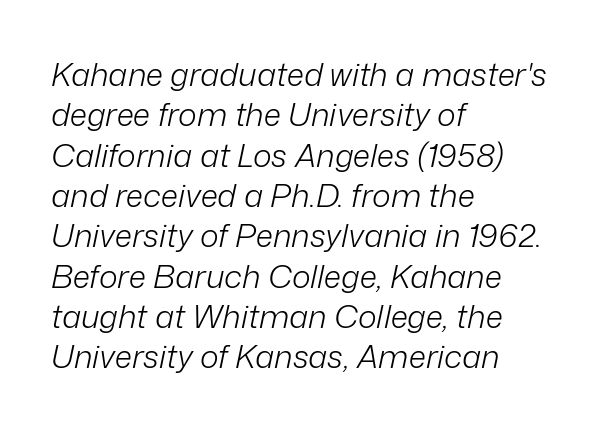
Q: Is the text bold? A: No.
Q: Is the text italic (slanted)? A: Yes, it leans right by about 12 degrees.
Q: Is the text underlined? A: No.
Q: How is the paragraph aligned? A: Left-aligned.
Q: Is the spacing between letters normal or unusually wide? A: Normal.
Q: Is the spacing between lines tight, normal or loose? A: Normal.
Q: Width (condensed, normal, or wide)? A: Normal.
Q: Stroke contrast? A: Low.
Q: x-height? A: Medium.
Q: Monospaced? A: No.
